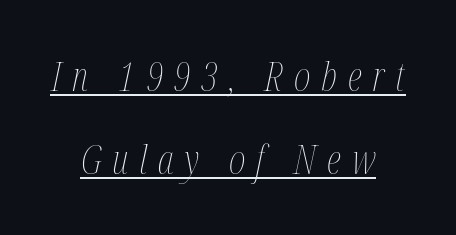
The weight would be labelled regular, book, light, or lighter still. Compared with a flush-left layout, this one balances lines on the center instead. The font's italic variant was chosen for this text. Compared with typical body copy, the letter spacing here is much looser. Honestly, the rows look like they've been pulled way apart. Notice how a bar underscores the lettering throughout.
